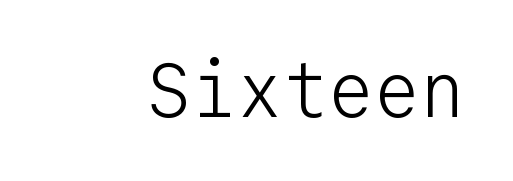
{"serif": "no", "italic": "no", "bold": "no", "weight": "light", "width": "normal", "stroke_contrast": "low", "x_height": "medium", "monospaced": "yes", "underline": "no", "letter_spacing": "normal", "letter_spacing_em": 0.0, "glyph_px": 76}
